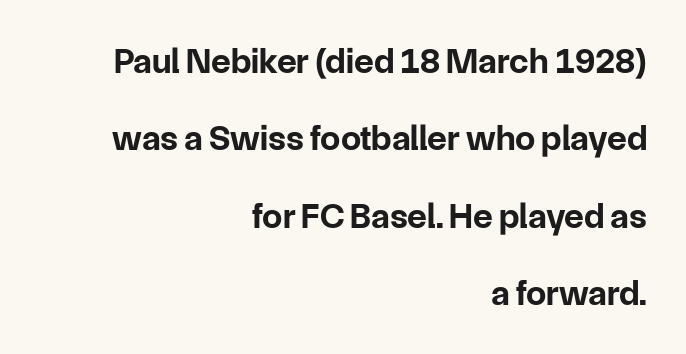
Q: Is the text bold? A: Yes.
Q: Is the text italic (slanted)? A: No, it is upright.
Q: Is the typeface a serif or a sans-serif typeface? A: Sans-serif.
Q: Is the text underlined? A: No.
Q: How is the paragraph aligned? A: Right-aligned.
Q: Is the spacing between letters normal or unusually wide? A: Normal.
Q: Is the spacing between lines tight, normal or loose? A: Loose.
Q: Width (condensed, normal, or wide)? A: Normal.
Q: Stroke contrast? A: Low.
Q: x-height? A: Medium.
Q: Monospaced? A: No.
